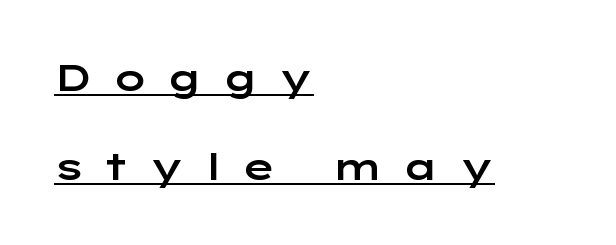
Q: Is the text italic (slanted)? A: No, it is upright.
Q: Is the typeface a serif or a sans-serif typeface? A: Sans-serif.
Q: Is the text underlined? A: Yes.
Q: How is the paragraph aligned? A: Left-aligned.
Q: Is the spacing between letters normal or unusually wide? A: Unusually wide.
Q: Is the spacing between lines tight, normal or loose? A: Loose.
Q: Width (condensed, normal, or wide)? A: Wide.
Q: Stroke contrast? A: Low.
Q: x-height? A: Medium.
Q: Monospaced? A: No.
